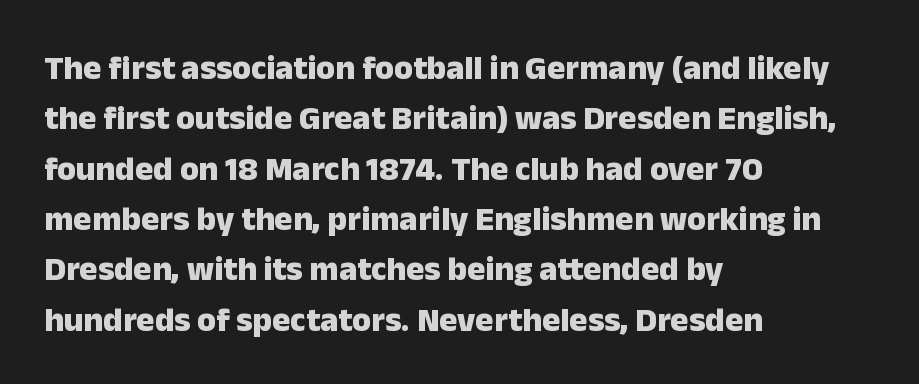
Q: Is the text bold? A: Yes.
Q: Is the text italic (slanted)? A: No, it is upright.
Q: Is the typeface a serif or a sans-serif typeface? A: Sans-serif.
Q: Is the text underlined? A: No.
Q: How is the paragraph aligned? A: Left-aligned.
Q: Is the spacing between letters normal or unusually wide? A: Normal.
Q: Is the spacing between lines tight, normal or loose? A: Normal.
Q: Width (condensed, normal, or wide)? A: Normal.
Q: Stroke contrast? A: Low.
Q: x-height? A: Medium.
Q: Monospaced? A: No.
